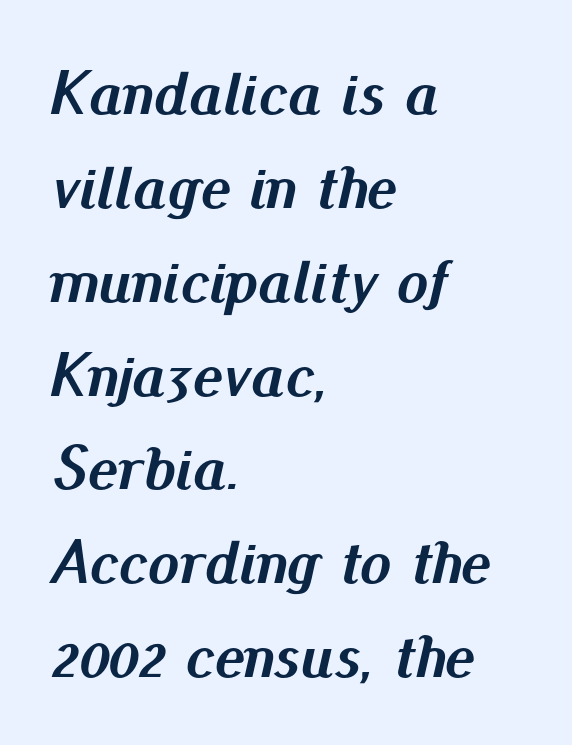
{"italic": "yes", "lean": "right", "slant_degrees": 13, "bold": "yes", "weight": "semibold", "width": "normal", "stroke_contrast": "medium", "x_height": "small", "monospaced": "no", "underline": "no", "align": "left", "line_spacing": "normal", "line_spacing_ratio": 1.49, "letter_spacing": "normal", "letter_spacing_em": 0.0, "glyph_px": 63}
